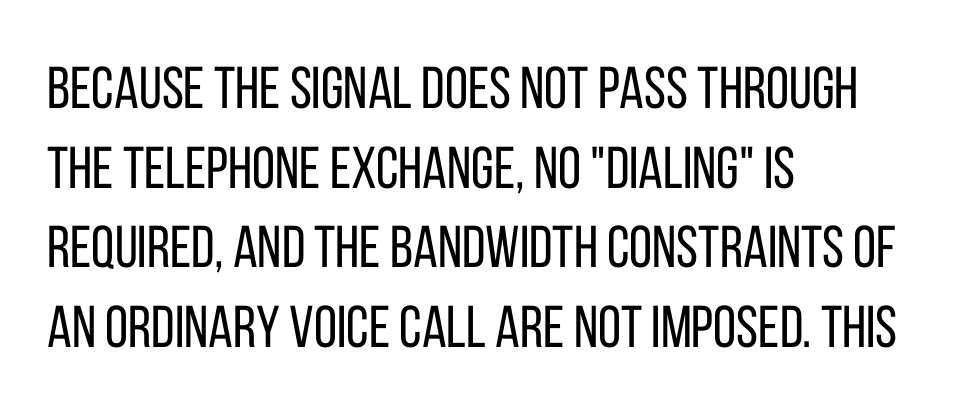
The ragged edge is on the right, which tells us the setting is flush left. A typesetter would call this leading conventional body-copy spacing. Each word holds together tightly as a unit, with standard inter-letter gaps. The words here are not underlined. A typesetter would call this proportional, since set widths differ per character.
